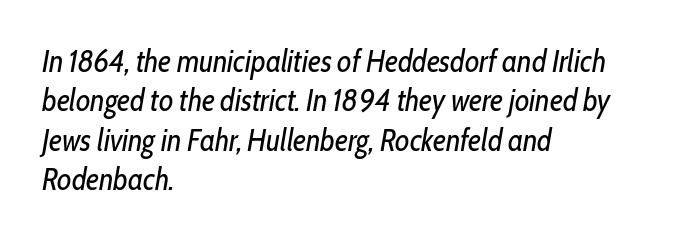
{"italic": "yes", "lean": "right", "slant_degrees": 10, "bold": "no", "weight": "regular", "width": "condensed", "stroke_contrast": "low", "x_height": "medium", "monospaced": "no", "underline": "no", "align": "left", "line_spacing": "normal", "line_spacing_ratio": 1.27, "letter_spacing": "normal", "letter_spacing_em": 0.0, "glyph_px": 31}
